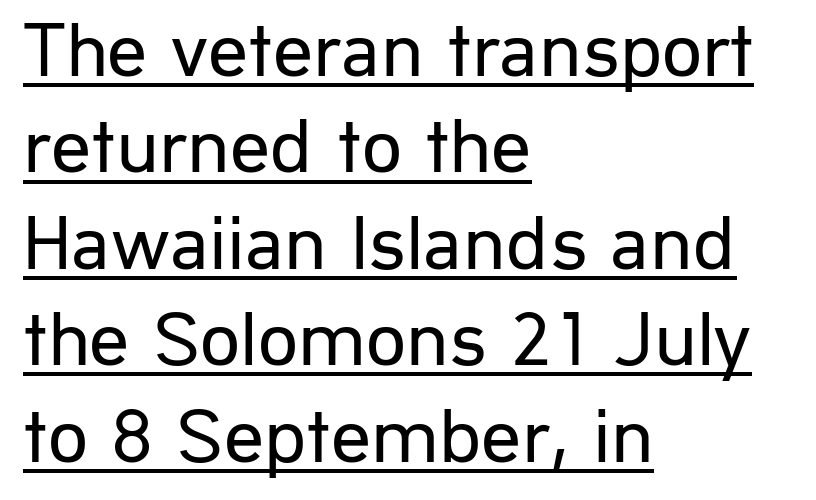
{"serif": "no", "italic": "no", "bold": "no", "weight": "regular", "width": "normal", "stroke_contrast": "low", "x_height": "medium", "monospaced": "no", "underline": "yes", "align": "left", "line_spacing_ratio": 1.22, "letter_spacing": "normal", "letter_spacing_em": 0.0, "glyph_px": 79}
